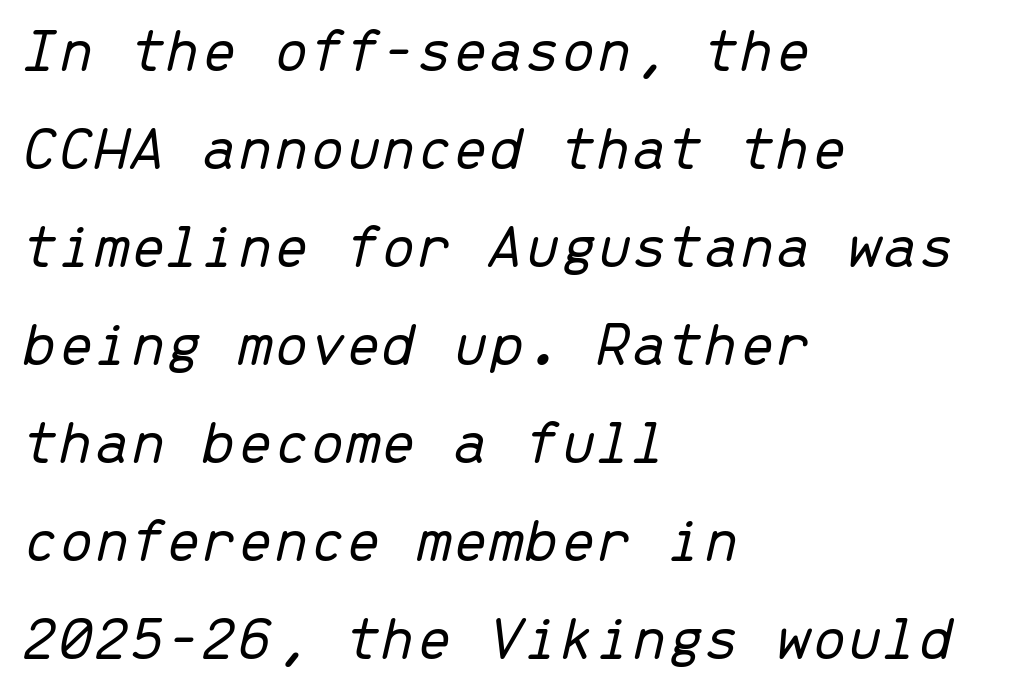
{"italic": "yes", "lean": "right", "slant_degrees": 13, "bold": "no", "weight": "light", "width": "normal", "stroke_contrast": "low", "x_height": "medium", "monospaced": "yes", "underline": "no", "align": "left", "line_spacing": "normal", "line_spacing_ratio": 1.53, "letter_spacing": "normal", "letter_spacing_em": 0.0, "glyph_px": 64}
